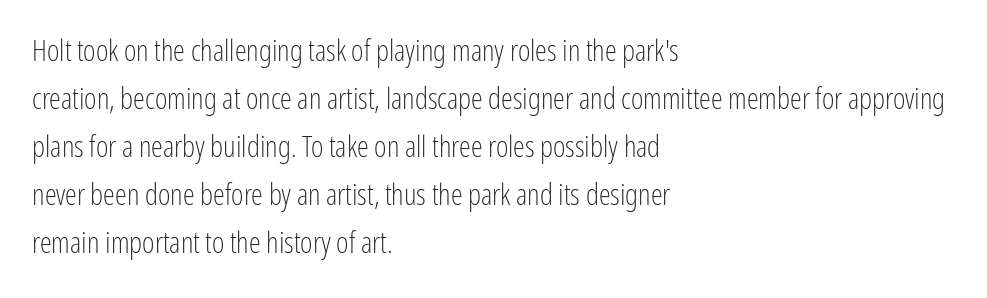
The image shows 30 px light, condensed sans-serif type, upright; set left-aligned, normal line spacing (1.6x), normal letter spacing, not underlined; low stroke contrast and a medium x-height.
